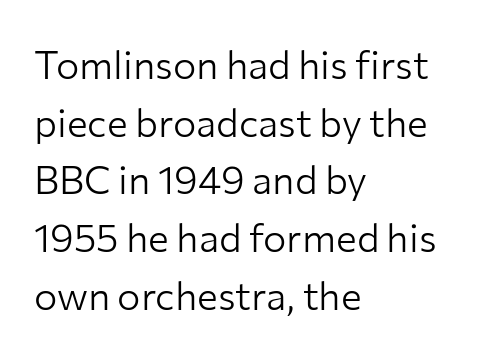
The strokes carry an ordinary text weight at most. Compared with a centered layout, this one pins lines to the left instead. Posture: upright roman. The type family on display is of the sans-serif kind.
